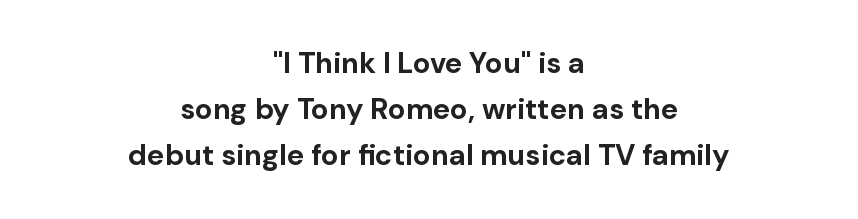
The image shows 29 px bold sans-serif type, upright; set centered, normal line spacing (1.59x), normal letter spacing, not underlined; low stroke contrast and a medium x-height.
